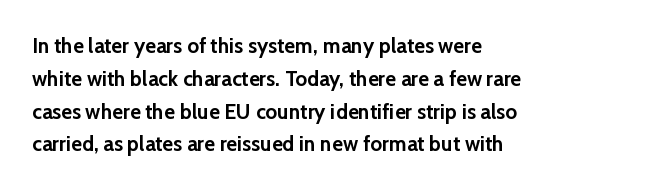
Weight check: bold — yes, fully. This rendering features lettering with no underline. This is the regular roman posture of the typeface. Is there much room between lines? A standard amount, neither cramped nor airy. No extra tracking has been applied to these lines. The rag falls on the right side of this text block.
